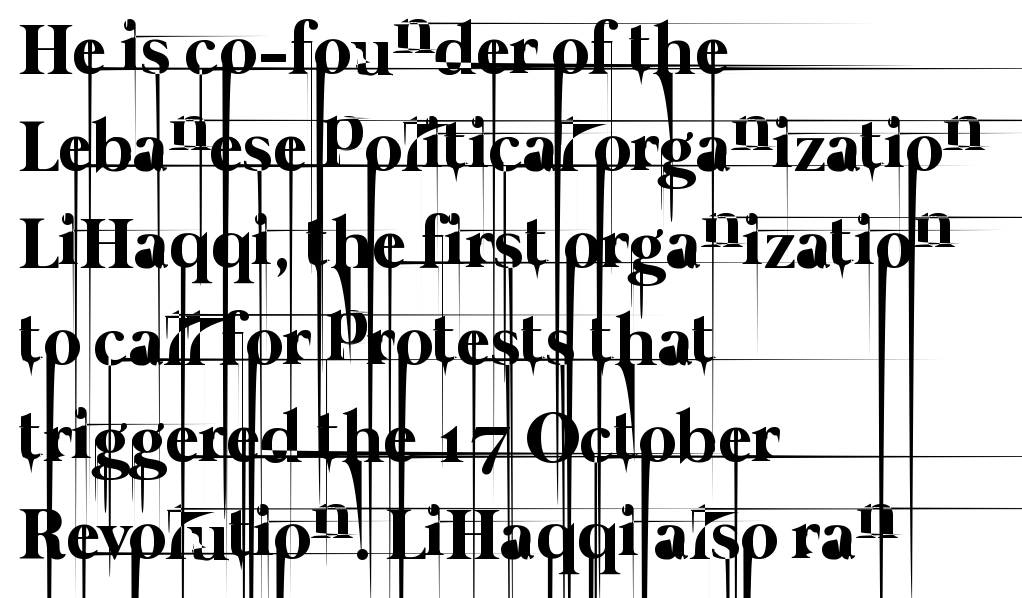
The image shows 73 px thin type; set left-aligned, normal line spacing (1.33x), normal letter spacing, not underlined; low stroke contrast and a medium x-height.
